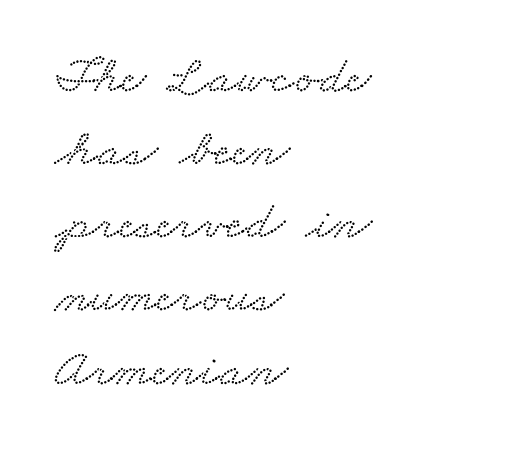
Q: Is the typeface a serif or a sans-serif typeface? A: Serif.
Q: Is the text underlined? A: No.
Q: How is the paragraph aligned? A: Left-aligned.
Q: Is the spacing between letters normal or unusually wide? A: Normal.
Q: Is the spacing between lines tight, normal or loose? A: Normal.
Q: Width (condensed, normal, or wide)? A: Wide.
Q: Stroke contrast? A: Low.
Q: x-height? A: Small.
Q: Monospaced? A: No.
